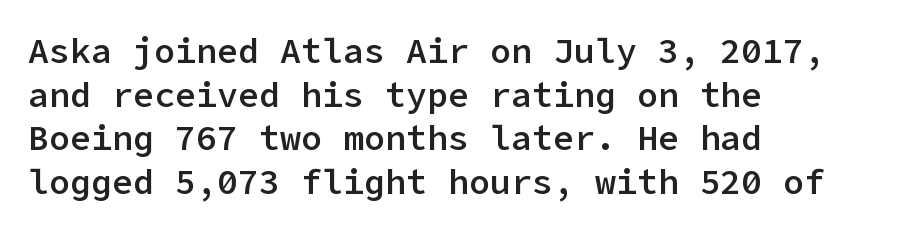
Q: Is the text bold? A: Semi-bold.
Q: Is the text italic (slanted)? A: No, it is upright.
Q: Is the typeface a serif or a sans-serif typeface? A: Sans-serif.
Q: Is the text underlined? A: No.
Q: How is the paragraph aligned? A: Left-aligned.
Q: Is the spacing between letters normal or unusually wide? A: Normal.
Q: Is the spacing between lines tight, normal or loose? A: Normal.
Q: Width (condensed, normal, or wide)? A: Normal.
Q: Stroke contrast? A: Low.
Q: x-height? A: Medium.
